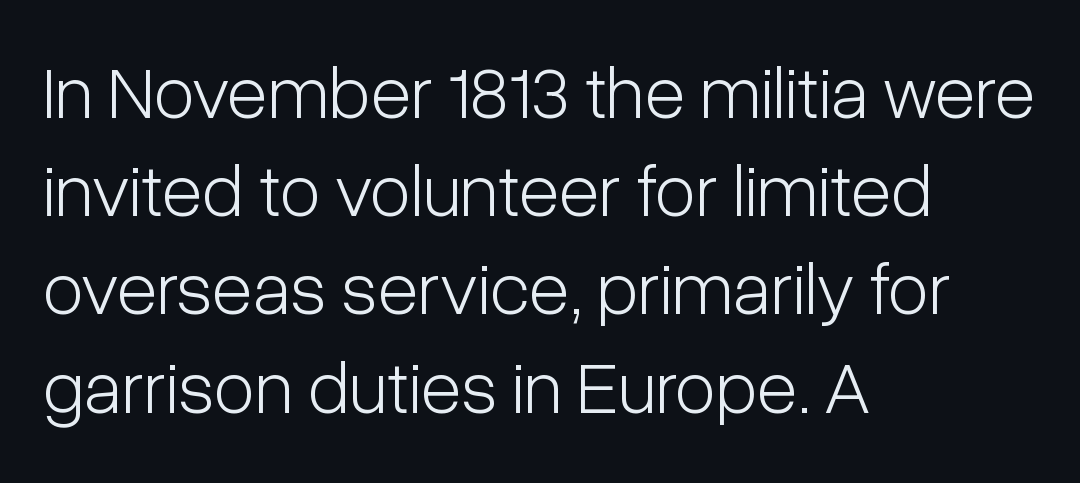
Short and long lines alike share a common starting point at left. Stroke mass is kept to a normal reading level or below. Italic: no, the glyphs are upright roman. These lines are composed in type without serifs. The letterforms sit shoulder to shoulder at normal distance. A clean baseline with only descenders dipping below it.
